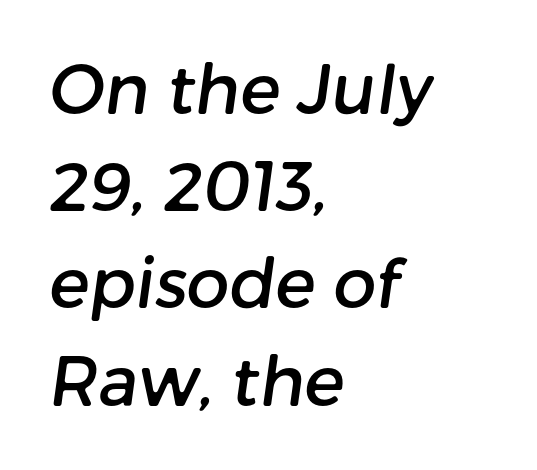
The image shows 68 px sans-serif type; set left-aligned, normal line spacing (1.43x), normal letter spacing, not underlined; low stroke contrast and a medium x-height.
